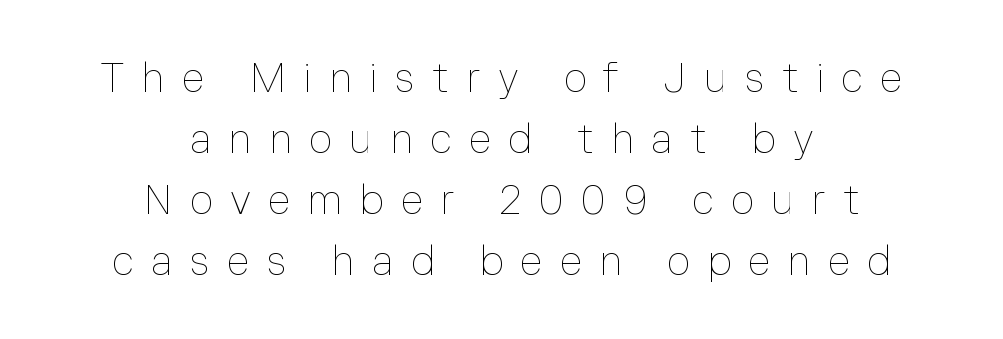
The image shows 41 px thin type, upright; set centered, normal line spacing (1.49x), unusually wide letter spacing (+0.42 em), not underlined; low stroke contrast and a medium x-height.
